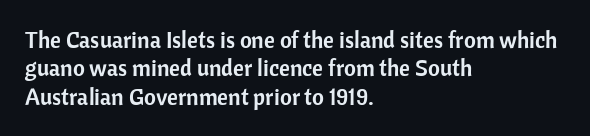
The image shows 23 px text type, upright; set left-aligned, line spacing 1.23x, normal letter spacing, not underlined.
